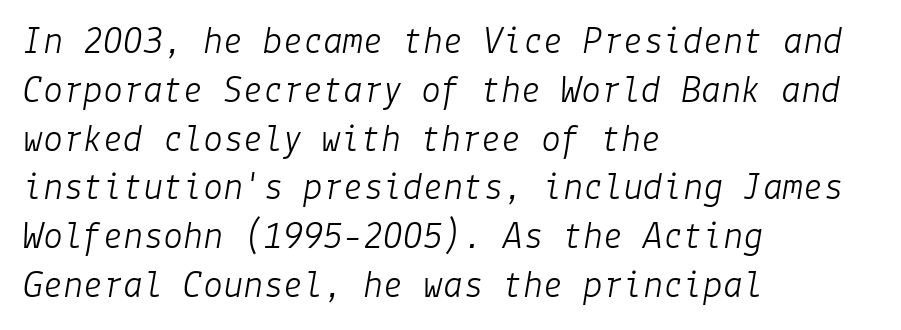
The image shows 40 px light type, italic (leaning right); set left-aligned, line spacing 1.22x, normal letter spacing, not underlined; low stroke contrast and a medium x-height.
